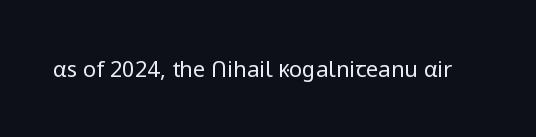
Q: Is the text bold? A: No.
Q: Is the text italic (slanted)? A: No, it is upright.
Q: Is the text underlined? A: No.
Q: Is the spacing between letters normal or unusually wide? A: Normal.
